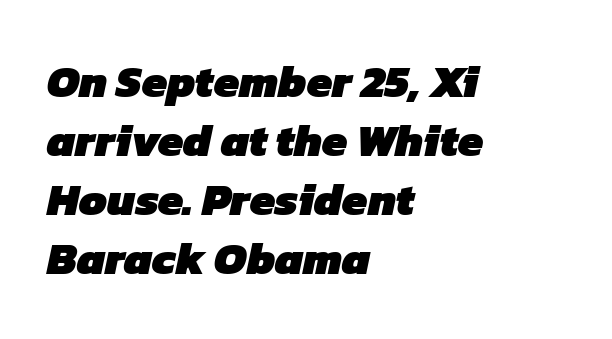
The image shows 45 px heavy sans-serif type; set left-aligned, normal line spacing (1.31x), normal letter spacing, not underlined; low stroke contrast and a medium x-height.
